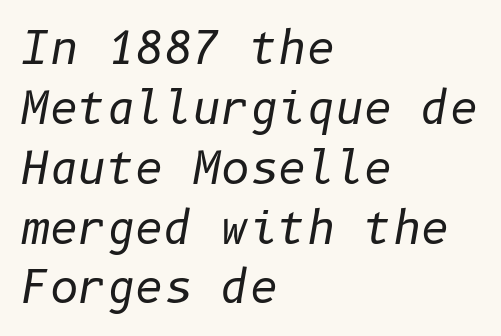
The image shows 44 px regular-weight type, italic (leaning right); set left-aligned, normal line spacing (1.36x), normal letter spacing, not underlined; low stroke contrast and a medium x-height.
